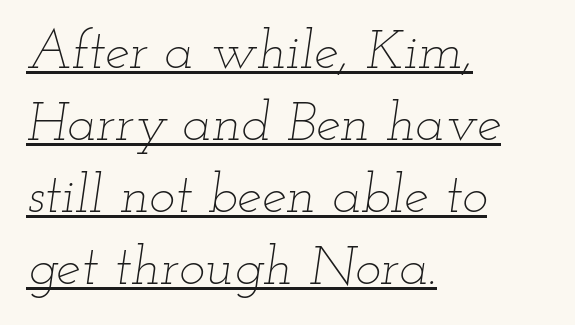
Q: Is the text bold? A: No.
Q: Is the text italic (slanted)? A: Yes, it leans right by about 12 degrees.
Q: Is the text underlined? A: Yes.
Q: How is the paragraph aligned? A: Left-aligned.
Q: Is the spacing between letters normal or unusually wide? A: Normal.
Q: Is the spacing between lines tight, normal or loose? A: Normal.
Q: Width (condensed, normal, or wide)? A: Wide.
Q: Stroke contrast? A: Low.
Q: x-height? A: Small.
Q: Monospaced? A: No.
